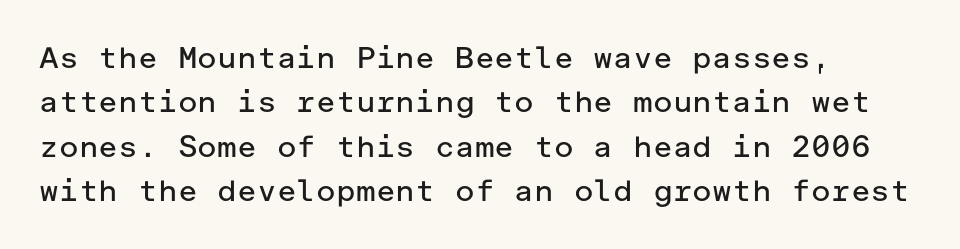
Q: Is the text bold? A: No.
Q: Is the text italic (slanted)? A: No, it is upright.
Q: Is the typeface a serif or a sans-serif typeface? A: Sans-serif.
Q: Is the text underlined? A: No.
Q: How is the paragraph aligned? A: Left-aligned.
Q: Is the spacing between letters normal or unusually wide? A: Normal.
Q: Is the spacing between lines tight, normal or loose? A: Normal.
Q: Width (condensed, normal, or wide)? A: Normal.
Q: Stroke contrast? A: Low.
Q: x-height? A: Medium.
